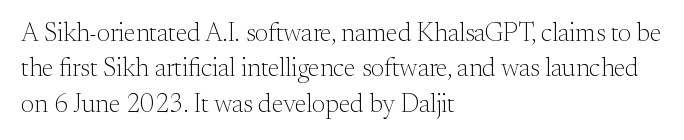
{"italic": "no", "bold": "no", "underline": "no", "align": "left", "line_spacing": "normal", "line_spacing_ratio": 1.36, "letter_spacing": "normal", "letter_spacing_em": 0.0, "glyph_px": 26}
